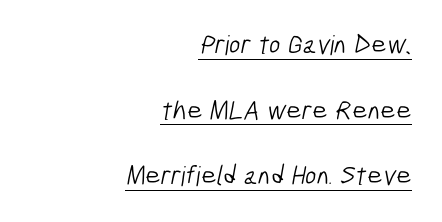
Where is the straight margin? On the right. No extra ink here — the face is not bold. Underlining? Definitely there. Successive baselines arrive slowly, with a big drop between each.
